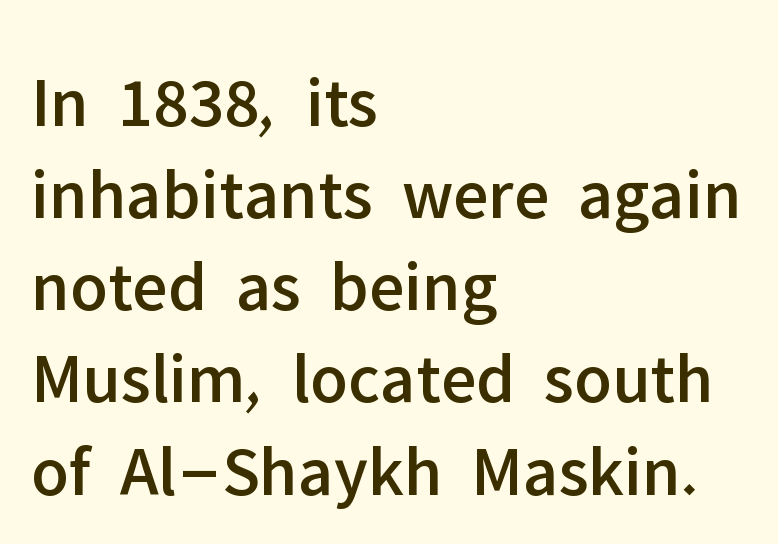
These lines are rendered in a variable-pitch font. Observe the ordinary spacing: letters are neighbours, not strangers. Posture: upright roman. The rows are spaced the way most documents space them.
